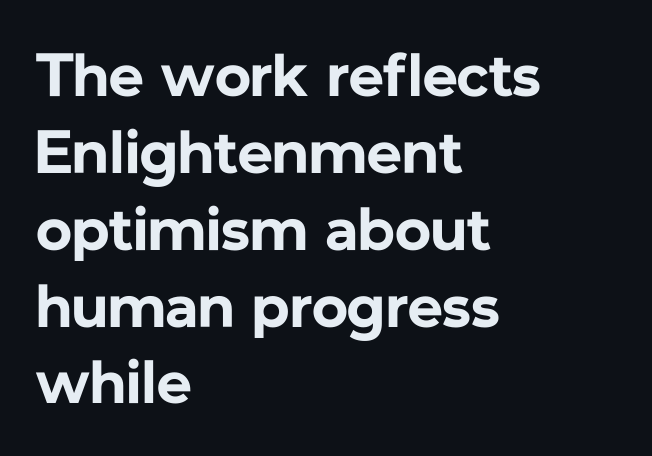
A full-strength bold gives these letters their thick strokes. The letters advance in unequal steps, a hallmark of proportional type. A classic flush-left, rag-right setting is used for this passage. Nothing sits at the stroke ends, so this counts as sans-serif.
